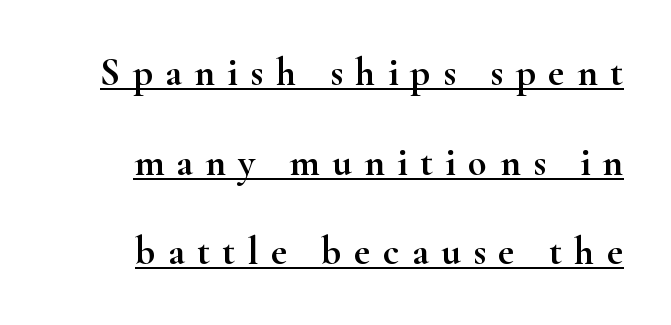
Q: Is the text italic (slanted)? A: No, it is upright.
Q: Is the typeface a serif or a sans-serif typeface? A: Serif.
Q: Is the text underlined? A: Yes.
Q: Is the spacing between letters normal or unusually wide? A: Unusually wide.
Q: Is the spacing between lines tight, normal or loose? A: Loose.
Q: Width (condensed, normal, or wide)? A: Wide.
Q: Stroke contrast? A: High.
Q: x-height? A: Small.
Q: Monospaced? A: No.
